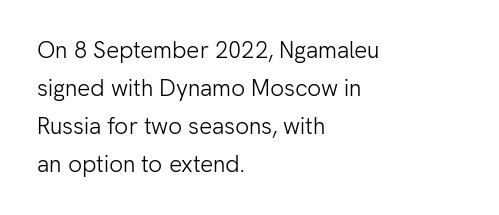
The strip under each line holds only bare page. Each stroke keeps to a modest, everyday thickness or less. The letters sit at their default tracking, neither squeezed nor spread. Posture: vertical.
